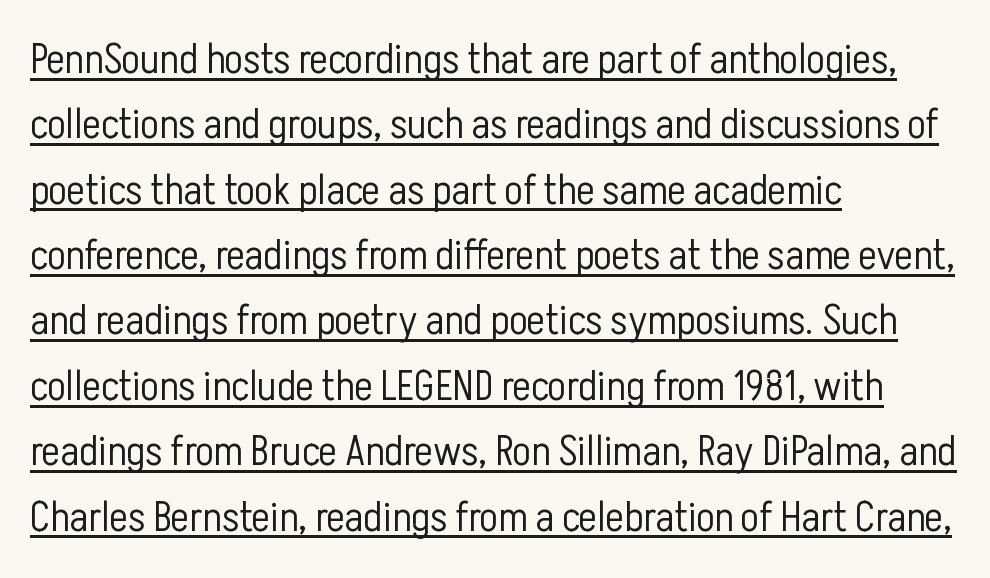
Q: Is the text bold? A: No.
Q: Is the text italic (slanted)? A: No, it is upright.
Q: Is the typeface a serif or a sans-serif typeface? A: Sans-serif.
Q: Is the text underlined? A: Yes.
Q: How is the paragraph aligned? A: Left-aligned.
Q: Is the spacing between letters normal or unusually wide? A: Normal.
Q: Is the spacing between lines tight, normal or loose? A: Normal.
Q: Width (condensed, normal, or wide)? A: Condensed.
Q: Stroke contrast? A: Low.
Q: x-height? A: Medium.
Q: Monospaced? A: No.
